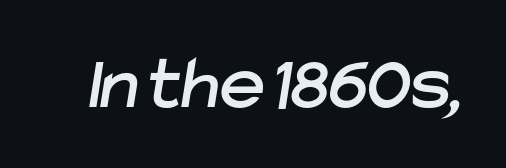
{"serif": "no", "width": "normal", "stroke_contrast": "low", "x_height": "medium", "monospaced": "no", "underline": "no", "letter_spacing": "normal", "letter_spacing_em": 0.0, "glyph_px": 77}
